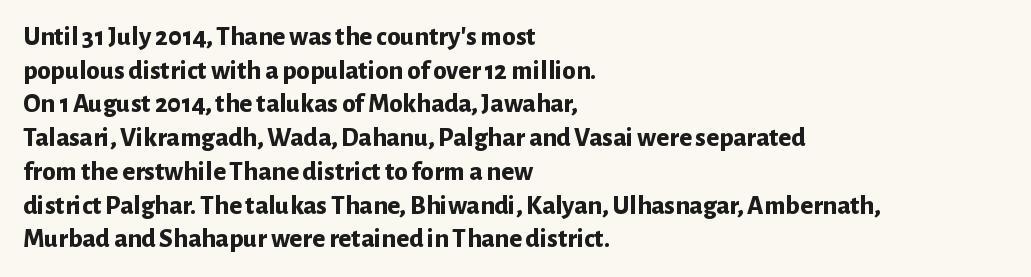
{"italic": "no", "bold": "yes", "underline": "no", "align": "left", "line_spacing": "normal", "line_spacing_ratio": 1.25, "letter_spacing": "normal", "letter_spacing_em": 0.0, "glyph_px": 27}
